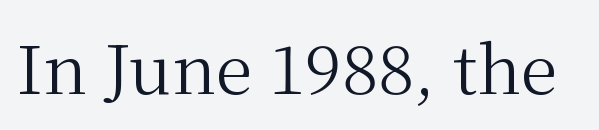
Q: Is the text bold? A: No.
Q: Is the text italic (slanted)? A: No, it is upright.
Q: Is the typeface a serif or a sans-serif typeface? A: Serif.
Q: Is the text underlined? A: No.
Q: Is the spacing between letters normal or unusually wide? A: Normal.
Q: Width (condensed, normal, or wide)? A: Normal.
Q: Stroke contrast? A: Medium.
Q: x-height? A: Medium.
Q: Monospaced? A: No.
